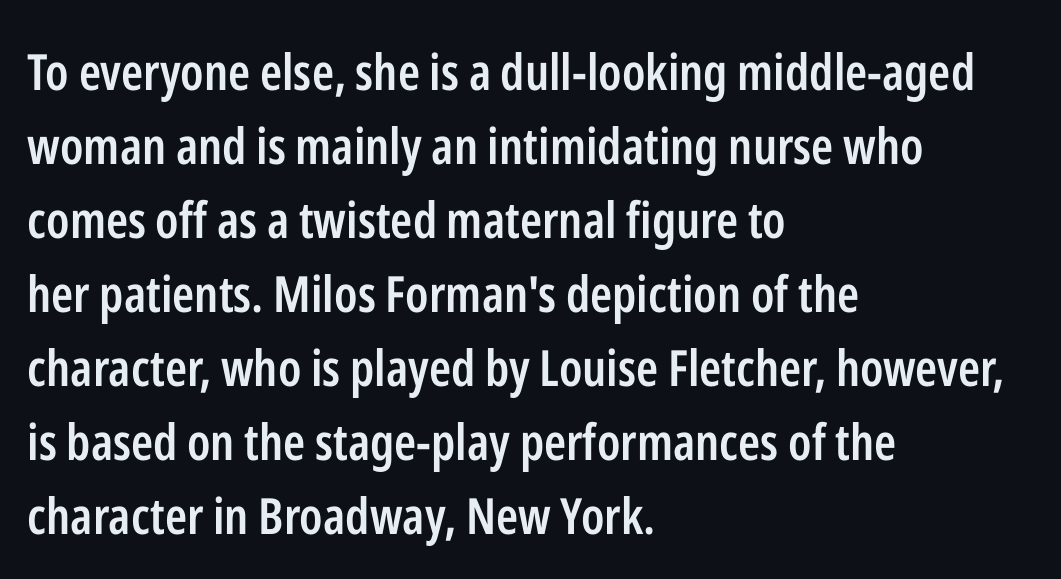
Each letter keeps its own natural width here, so spacing adapts to shape. Notice the strokes are somewhat thickened but not fully heavy: this is a semibold. Each word holds together tightly as a unit, with standard inter-letter gaps. Regarding serifs, this sample does without them. Quick note: not italic, upright. Honestly, there is no underline to notice here at all.
